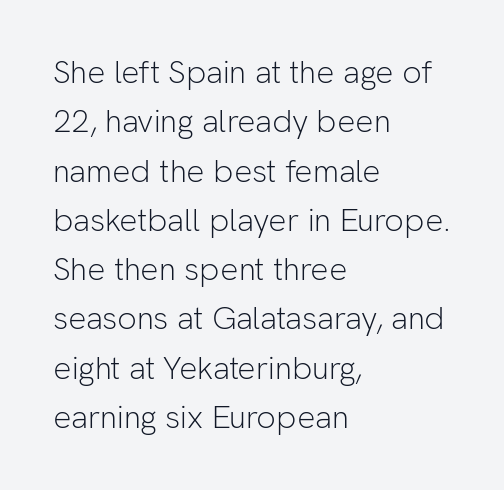
{"serif": "no", "italic": "no", "bold": "no", "weight": "light", "width": "normal", "stroke_contrast": "low", "x_height": "medium", "monospaced": "no", "underline": "no", "align": "left", "line_spacing": "normal", "line_spacing_ratio": 1.54, "letter_spacing": "normal", "letter_spacing_em": 0.0, "glyph_px": 32}
